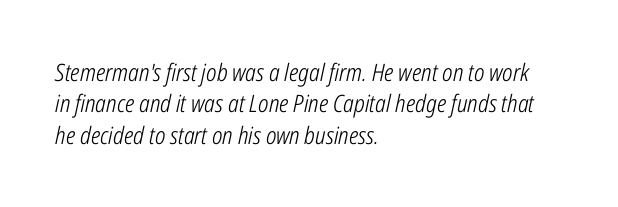
The image shows 24 px text type, italic (leaning right); set left-aligned, normal line spacing (1.31x), normal letter spacing, not underlined.
